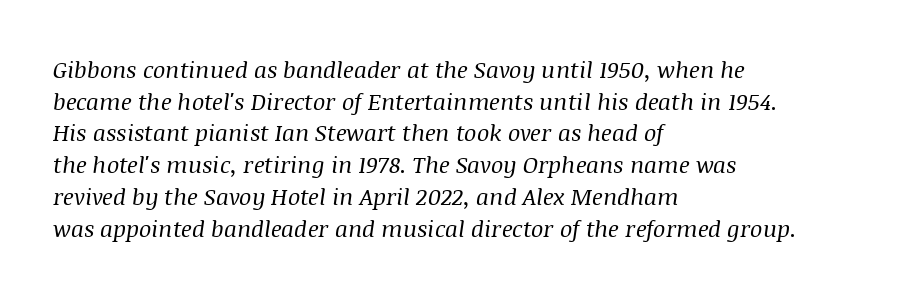
Where is the straight margin? On the left. What's the leading like? Ordinary, nothing unusual. The tracking reads as untouched default to a designer's eye. The foot of each line stays bare and open. Notice how the stems are inclined rather than vertical — that's the hallmark of italics.
